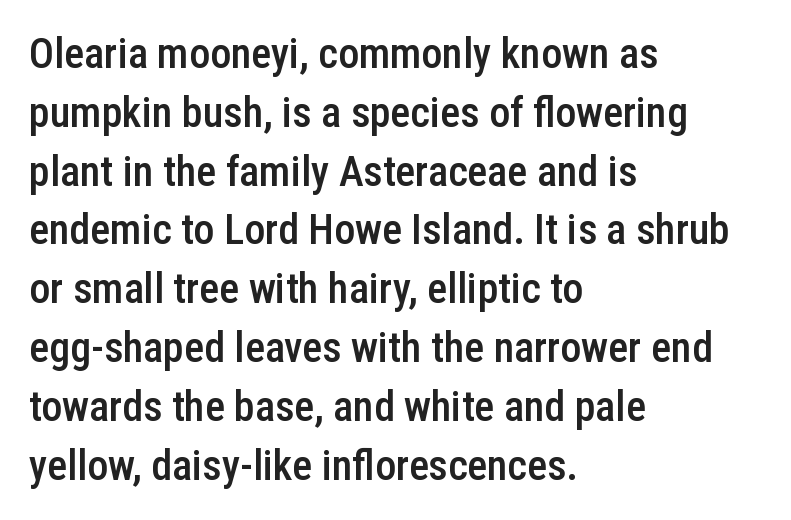
The image shows 42 px semibold, condensed sans-serif type, upright; set left-aligned, normal line spacing (1.4x), normal letter spacing, not underlined; low stroke contrast and a medium x-height.
